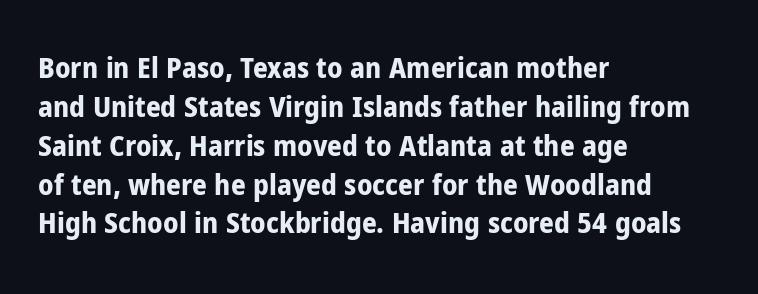
Any mark beneath the type? The region is blank. The compositor pushed each line to the left boundary. Vertically, the passage feels balanced, rows spaced as you'd expect. Weight check: bold — yes, fully. Is this a fixed-width face? No — the glyphs have proportional, varying widths.
